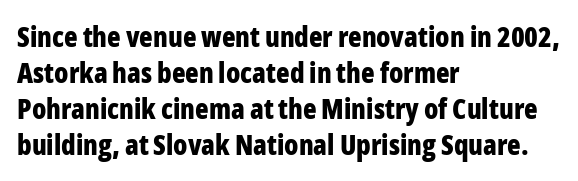
Q: Is the text bold? A: Yes.
Q: Is the text italic (slanted)? A: No, it is upright.
Q: Is the typeface a serif or a sans-serif typeface? A: Sans-serif.
Q: Is the text underlined? A: No.
Q: How is the paragraph aligned? A: Left-aligned.
Q: Is the spacing between letters normal or unusually wide? A: Normal.
Q: Is the spacing between lines tight, normal or loose? A: Normal.
Q: Width (condensed, normal, or wide)? A: Condensed.
Q: Stroke contrast? A: Low.
Q: x-height? A: Medium.
Q: Monospaced? A: No.
